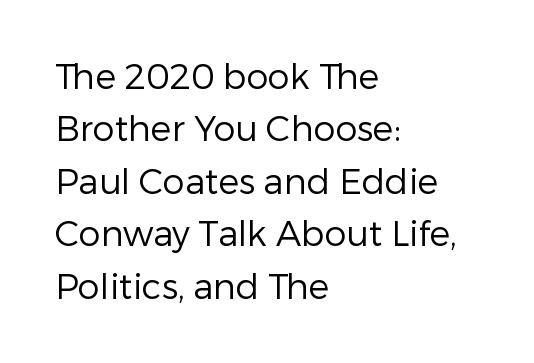
Q: Is the text bold? A: No.
Q: Is the text italic (slanted)? A: No, it is upright.
Q: Is the typeface a serif or a sans-serif typeface? A: Sans-serif.
Q: Is the text underlined? A: No.
Q: How is the paragraph aligned? A: Left-aligned.
Q: Is the spacing between letters normal or unusually wide? A: Normal.
Q: Is the spacing between lines tight, normal or loose? A: Normal.
Q: Width (condensed, normal, or wide)? A: Normal.
Q: Stroke contrast? A: Low.
Q: x-height? A: Medium.
Q: Monospaced? A: No.
